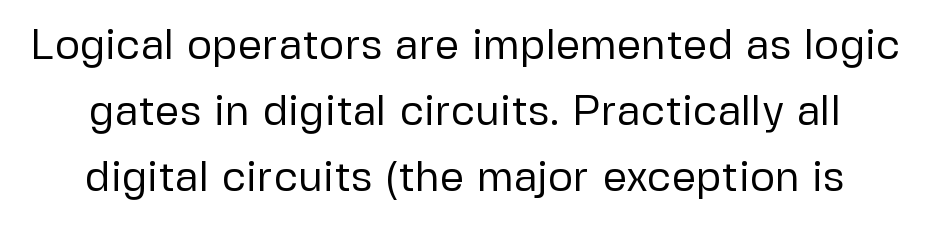
{"serif": "no", "italic": "no", "bold": "no", "weight": "regular", "width": "normal", "stroke_contrast": "low", "x_height": "medium", "monospaced": "no", "underline": "no", "line_spacing": "normal", "line_spacing_ratio": 1.54, "letter_spacing": "normal", "letter_spacing_em": 0.0, "glyph_px": 43}
